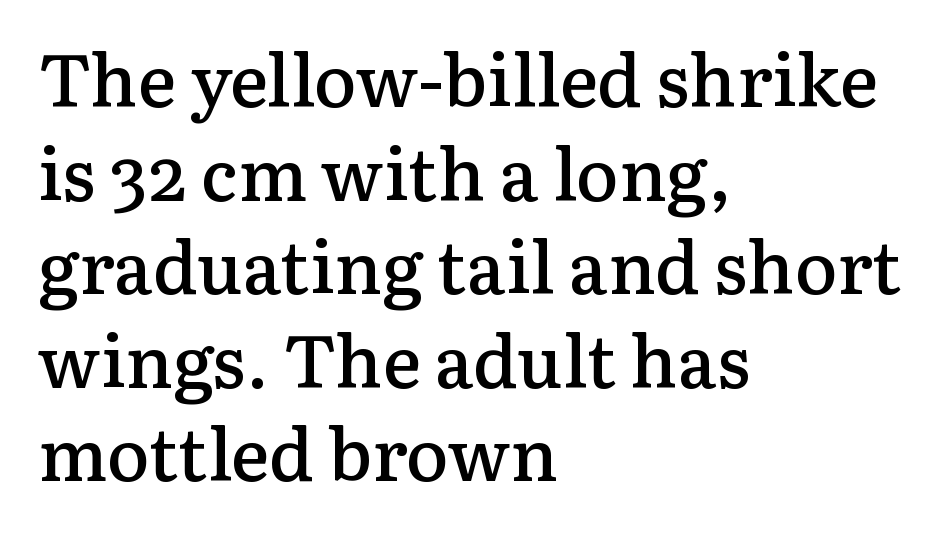
{"serif": "yes", "italic": "no", "bold": "semi", "weight": "semibold", "width": "normal", "stroke_contrast": "low", "x_height": "medium", "monospaced": "no", "underline": "no", "align": "left", "line_spacing": "normal", "line_spacing_ratio": 1.3, "letter_spacing": "normal", "letter_spacing_em": 0.0, "glyph_px": 72}
